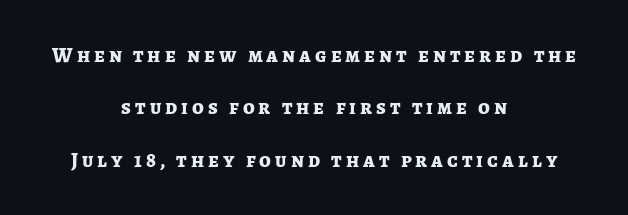
Q: Is the text bold? A: Yes.
Q: Is the text italic (slanted)? A: No, it is upright.
Q: Is the text underlined? A: No.
Q: How is the paragraph aligned? A: Centered.
Q: Is the spacing between lines tight, normal or loose? A: Loose.
